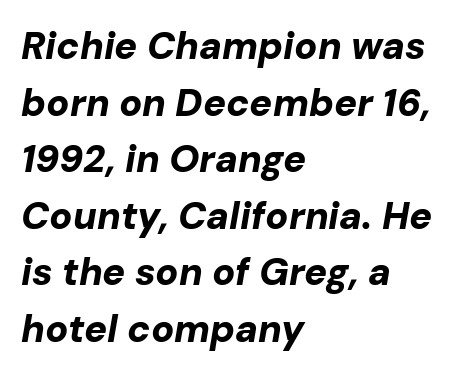
Is this a fixed-width face? No — the glyphs have proportional, varying widths. It's the slanting kind of type. This sample is left-justified, so line endings fall wherever the words run out. Vertical spacing — default. The letterforms sit shoulder to shoulder at normal distance.
